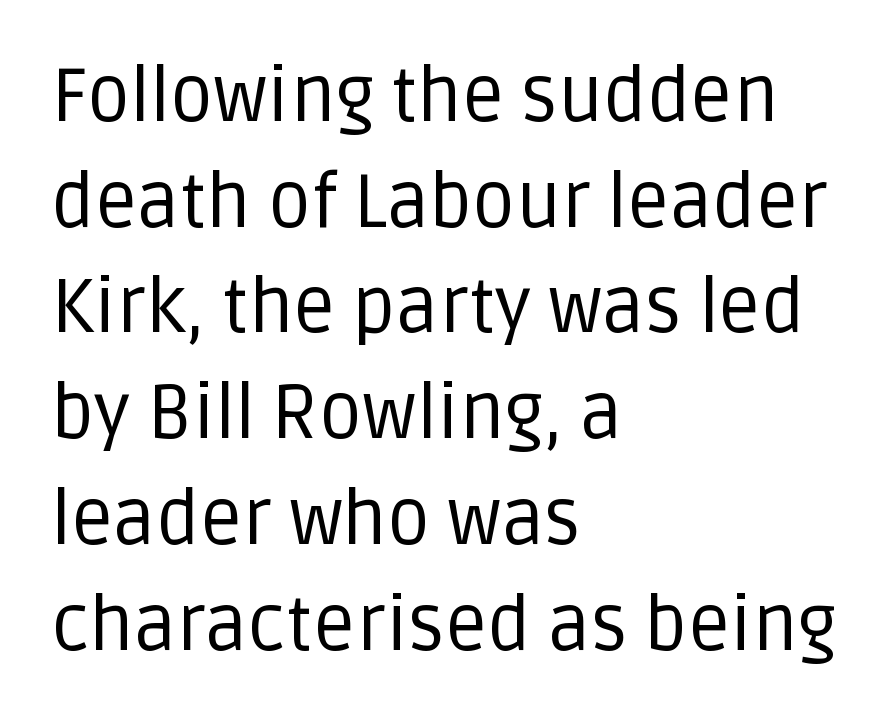
Q: Is the text bold? A: No.
Q: Is the text italic (slanted)? A: No, it is upright.
Q: Is the typeface a serif or a sans-serif typeface? A: Sans-serif.
Q: Is the text underlined? A: No.
Q: How is the paragraph aligned? A: Left-aligned.
Q: Is the spacing between letters normal or unusually wide? A: Normal.
Q: Is the spacing between lines tight, normal or loose? A: Normal.
Q: Width (condensed, normal, or wide)? A: Normal.
Q: Stroke contrast? A: Low.
Q: x-height? A: Large.
Q: Monospaced? A: No.
